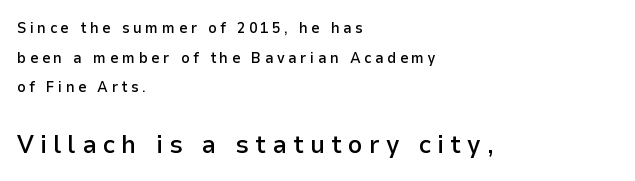
Q: Is the text bold? A: Semi-bold.
Q: Is the text italic (slanted)? A: No, it is upright.
Q: Is the text underlined? A: No.
Q: How is the paragraph aligned? A: Left-aligned.
Q: Is the spacing between letters normal or unusually wide? A: Unusually wide.
Q: Is the spacing between lines tight, normal or loose? A: Loose.
Q: Which block of text is set in a larger size, the first (top) or the second (bottom)? A: The second (bottom) one.
